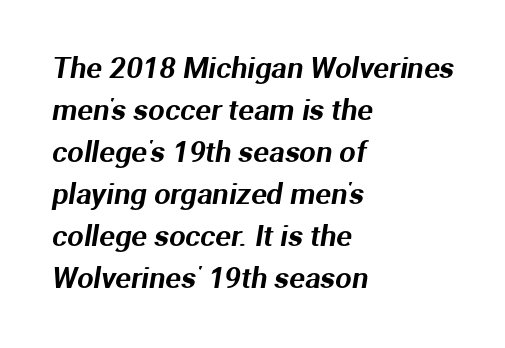
{"serif": "no", "width": "normal", "stroke_contrast": "medium", "x_height": "medium", "monospaced": "no", "underline": "no", "align": "left", "line_spacing": "normal", "line_spacing_ratio": 1.45, "letter_spacing": "normal", "letter_spacing_em": 0.0, "glyph_px": 29}
